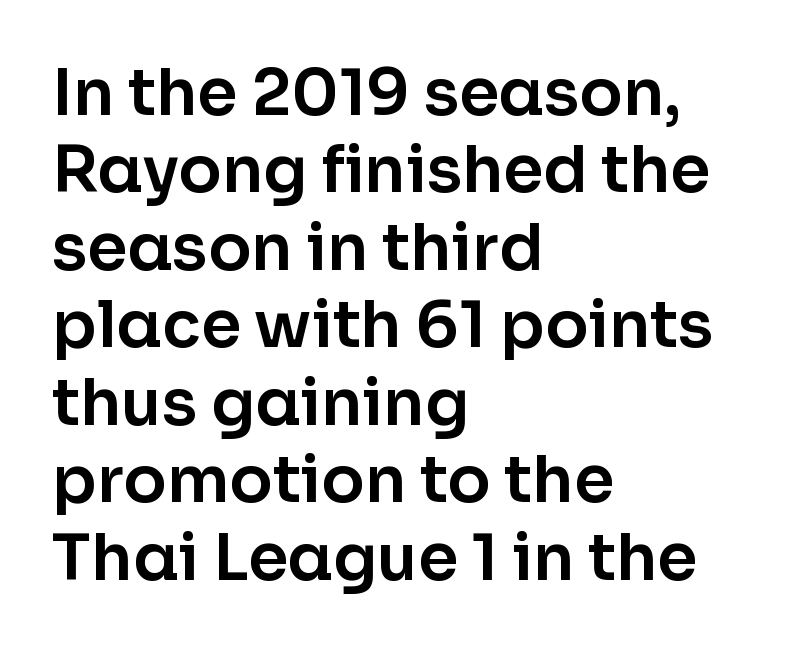
{"serif": "no", "italic": "no", "width": "normal", "stroke_contrast": "low", "x_height": "medium", "monospaced": "no", "underline": "no", "align": "left", "line_spacing_ratio": 1.21, "letter_spacing": "normal", "letter_spacing_em": 0.0, "glyph_px": 64}
